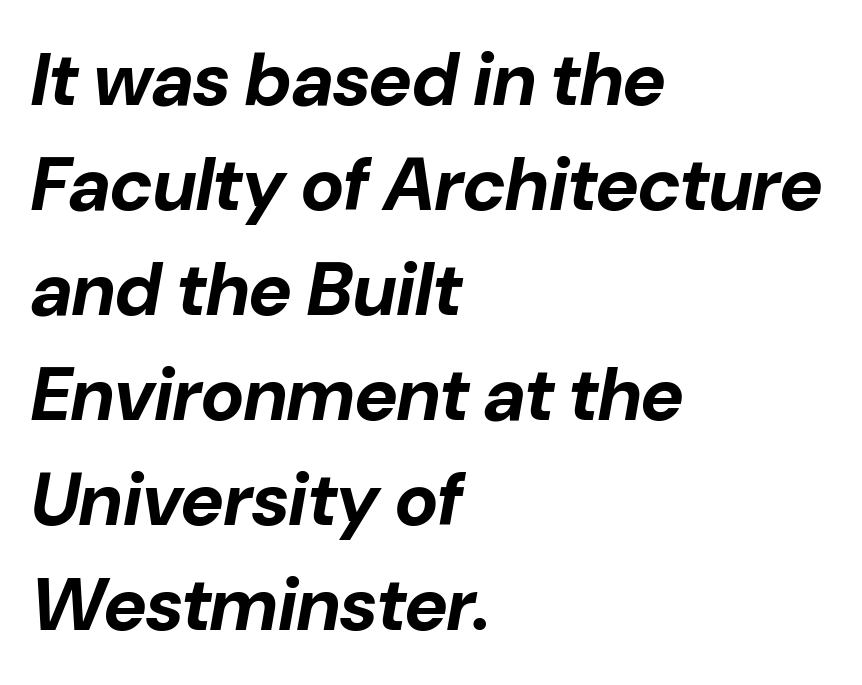
{"italic": "yes", "lean": "right", "slant_degrees": 10, "bold": "yes", "weight": "bold", "width": "normal", "stroke_contrast": "low", "x_height": "medium", "monospaced": "no", "underline": "no", "align": "left", "line_spacing": "normal", "line_spacing_ratio": 1.42, "letter_spacing": "normal", "letter_spacing_em": 0.0, "glyph_px": 74}
